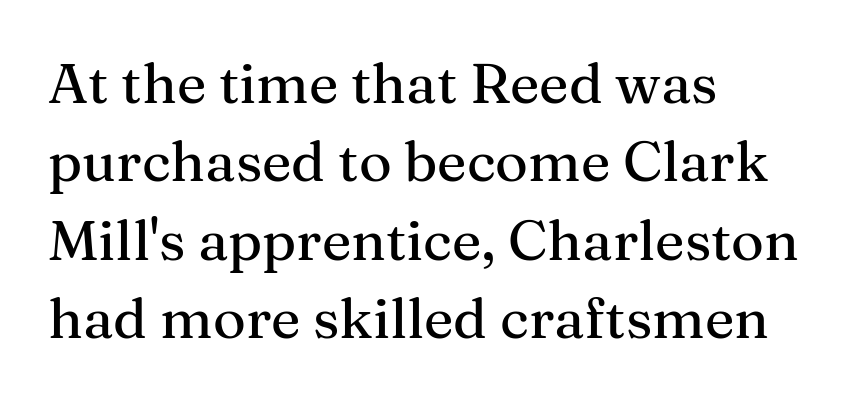
The string is rendered with underlining switched off. Rendered with straight, roman letterforms. Observe the serifs anchoring each vertical stroke in this sample. Words appear dense and cohesive because spacing is normal. This sample has the flowing, uneven cadence of proportional lettering. The line-height multiplier appears to be the usual default.
